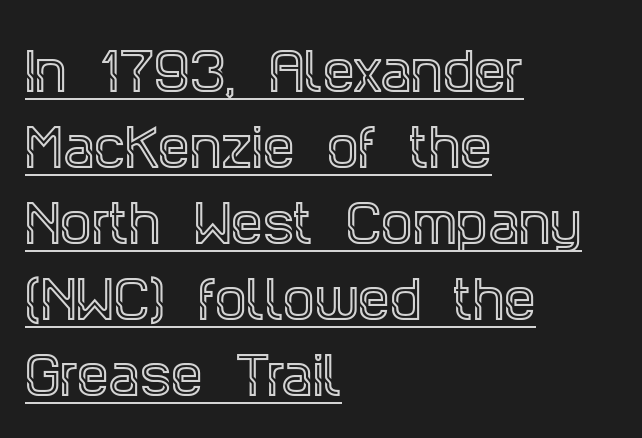
Vertical strokes here are truly vertical. Here the designer chose a conventional face with non-uniform glyph widths. Notice how a bar underscores the lettering throughout. The letterforms sit shoulder to shoulder at normal distance. Alignment: flush left.
